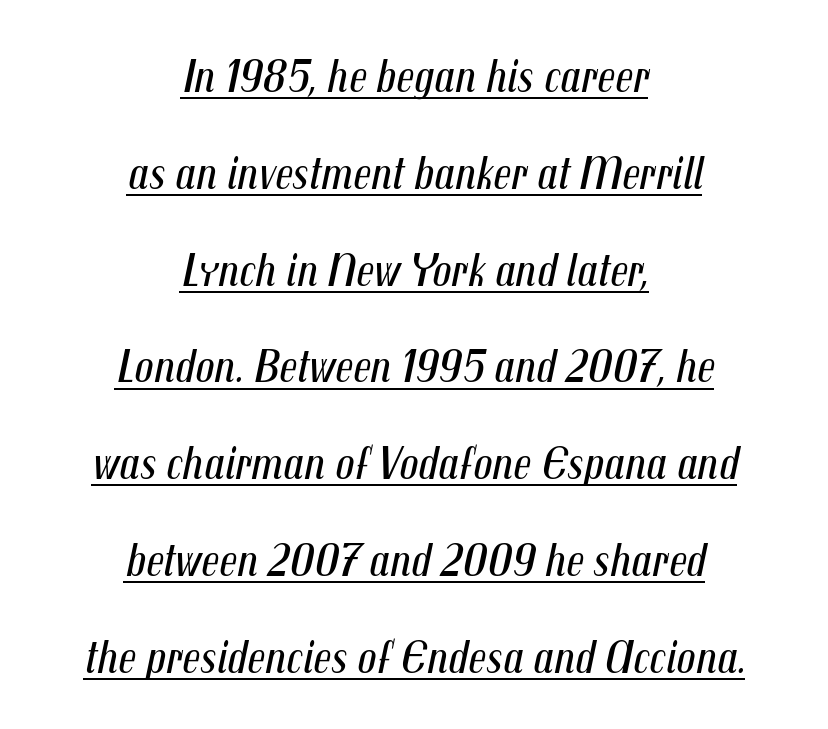
{"italic": "yes", "lean": "right", "slant_degrees": 12, "bold": "no", "weight": "regular", "width": "condensed", "stroke_contrast": "medium", "x_height": "medium", "monospaced": "no", "underline": "yes", "align": "center", "line_spacing": "loose", "line_spacing_ratio": 2.06, "letter_spacing": "normal", "letter_spacing_em": 0.0, "glyph_px": 47}
